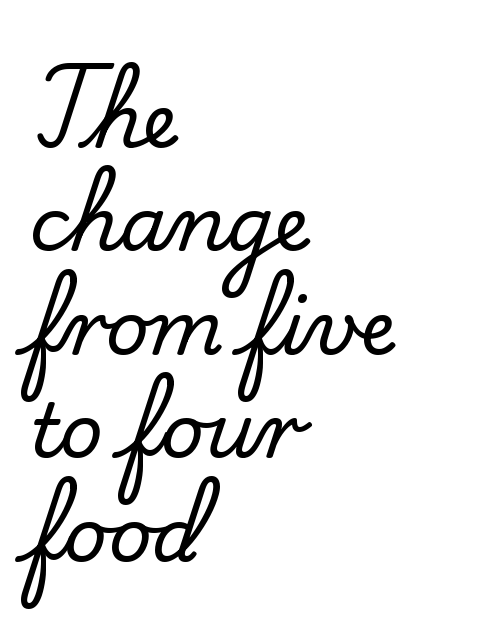
Q: Is the text italic (slanted)? A: Yes.
Q: Is the typeface a serif or a sans-serif typeface? A: Serif.
Q: Is the text underlined? A: No.
Q: How is the paragraph aligned? A: Left-aligned.
Q: Is the spacing between letters normal or unusually wide? A: Normal.
Q: Is the spacing between lines tight, normal or loose? A: Normal.
Q: Width (condensed, normal, or wide)? A: Normal.
Q: Stroke contrast? A: Low.
Q: x-height? A: Small.
Q: Monospaced? A: No.
